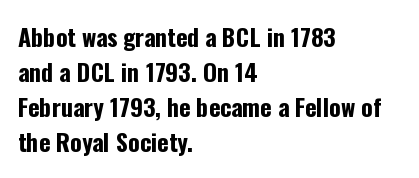
{"italic": "no", "bold": "yes", "underline": "no", "align": "left", "line_spacing": "normal", "line_spacing_ratio": 1.46, "letter_spacing": "normal", "letter_spacing_em": 0.0, "glyph_px": 24}
